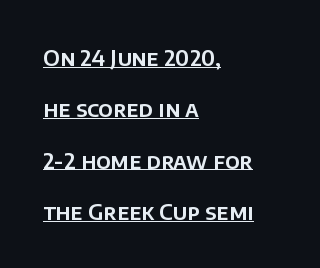
The image shows 22 px text type, upright; set left-aligned, loose line spacing (2.33x), normal letter spacing, underlined.
